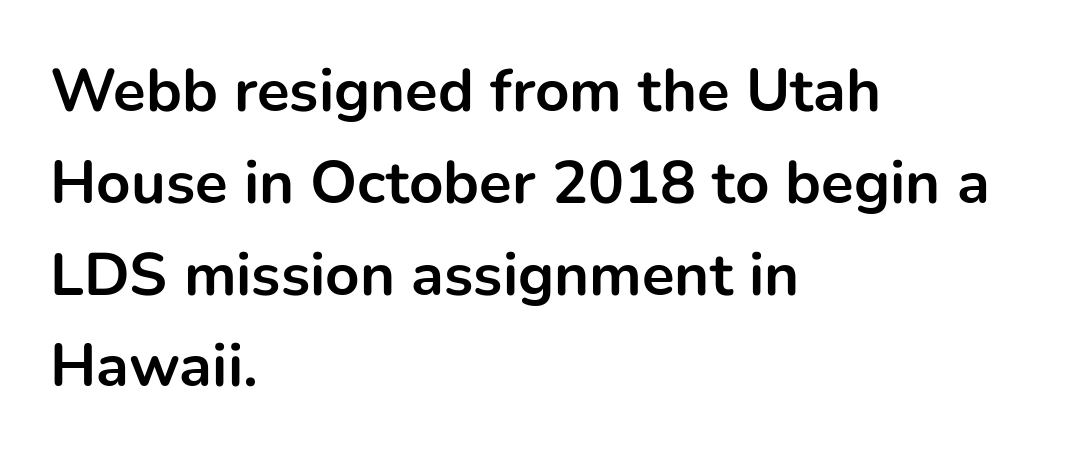
Q: Is the text bold? A: Yes.
Q: Is the text italic (slanted)? A: No, it is upright.
Q: Is the typeface a serif or a sans-serif typeface? A: Sans-serif.
Q: Is the text underlined? A: No.
Q: How is the paragraph aligned? A: Left-aligned.
Q: Is the spacing between letters normal or unusually wide? A: Normal.
Q: Is the spacing between lines tight, normal or loose? A: Normal.
Q: Width (condensed, normal, or wide)? A: Normal.
Q: Stroke contrast? A: Low.
Q: x-height? A: Medium.
Q: Monospaced? A: No.
